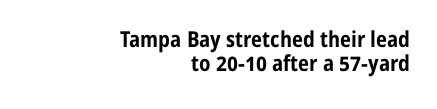
The image shows 22 px bold type, upright; set right-aligned, tight line spacing (1.09x), normal letter spacing, not underlined.
